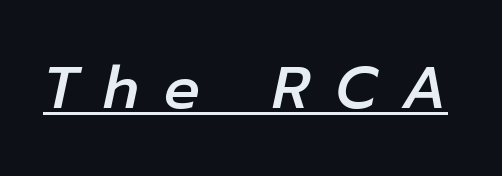
{"italic": "yes", "lean": "right", "slant_degrees": 12, "width": "normal", "stroke_contrast": "low", "x_height": "medium", "monospaced": "no", "underline": "yes", "letter_spacing": "wide", "letter_spacing_em": 0.43, "glyph_px": 59}
